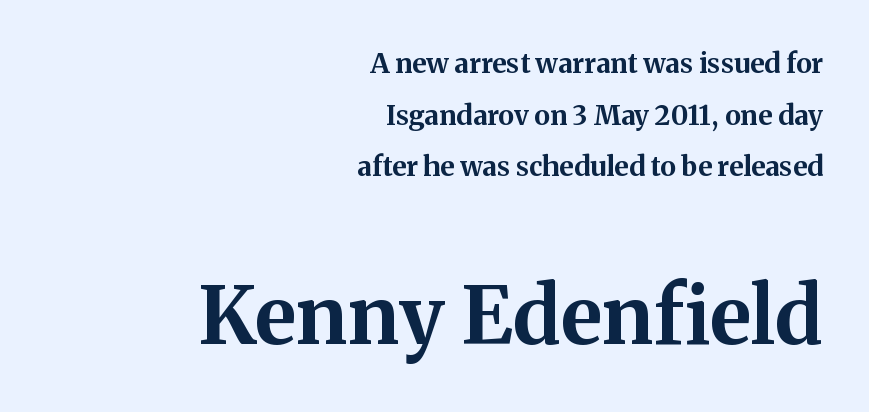
{"serif": "yes", "italic": "no", "bold": "yes", "weight": "bold", "width": "normal", "stroke_contrast": "medium", "x_height": "medium", "monospaced": "no", "underline": "no", "align": "right", "line_spacing": "loose", "line_spacing_ratio": 1.91, "letter_spacing": "normal", "letter_spacing_em": 0.0, "larger_block": "second", "size_ratio": 2.96, "glyph_px": 80}
